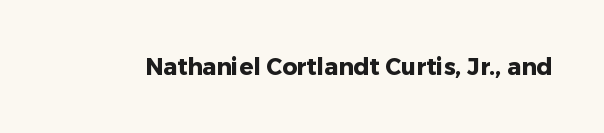
Notice how thick the strokes are: this is what a full bold looks like. In terms of letterspacing, this is plain default setting. The specimen omits any rule beneath the text block's lines. The lettering stays uniformly vertical, giving the passage a roman look.
